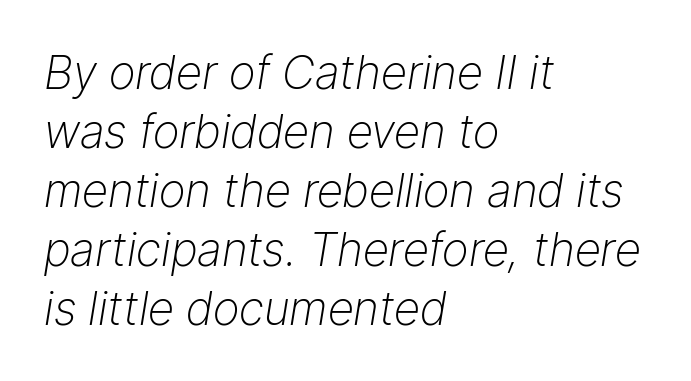
Caption: face not bold, strokes unweighted. When letters slant like this, we call the style italic. Spacing between characters is what you'd get straight out of the box. Whoever set this chose a conventional vertical rhythm. These lines are rendered in a variable-pitch font. Quick note: underline off.
